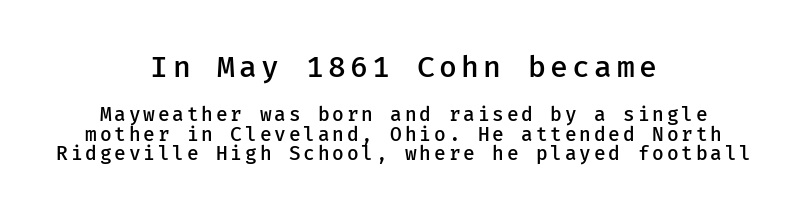
Does the lettering tilt? It doesn't — this is upright. Notice how the passage keeps no hard edge, just a central spine. The letters carry no serifs — their stems end cleanly without finishing strokes. This rendering features lettering with no underline. Note: larger setting up top, smaller setting below.
